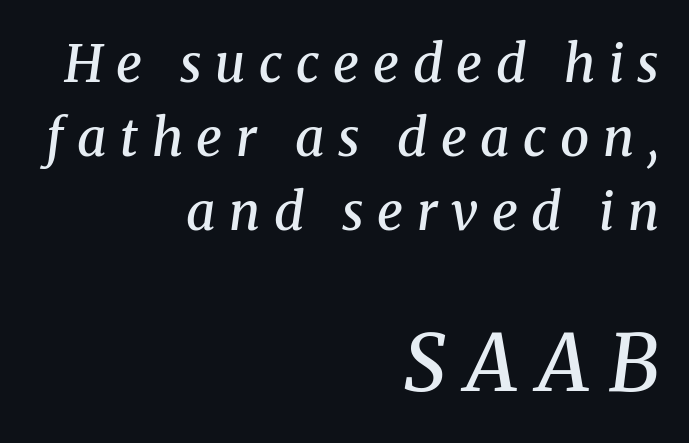
The image shows 78 px semibold serif type, italic (leaning right); set right-aligned, normal line spacing (1.42x), unusually wide letter spacing (+0.26 em), not underlined; the second (bottom) block is 1.5x larger; medium stroke contrast and a medium x-height.
